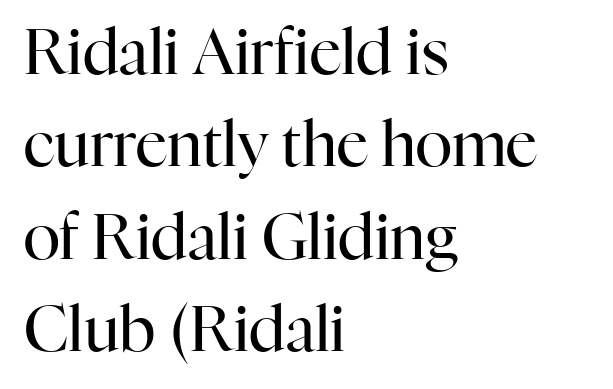
{"serif": "yes", "italic": "no", "bold": "no", "weight": "regular", "width": "normal", "stroke_contrast": "high", "x_height": "medium", "monospaced": "no", "underline": "no", "align": "left", "line_spacing": "normal", "line_spacing_ratio": 1.49, "letter_spacing": "normal", "letter_spacing_em": 0.0, "glyph_px": 62}
